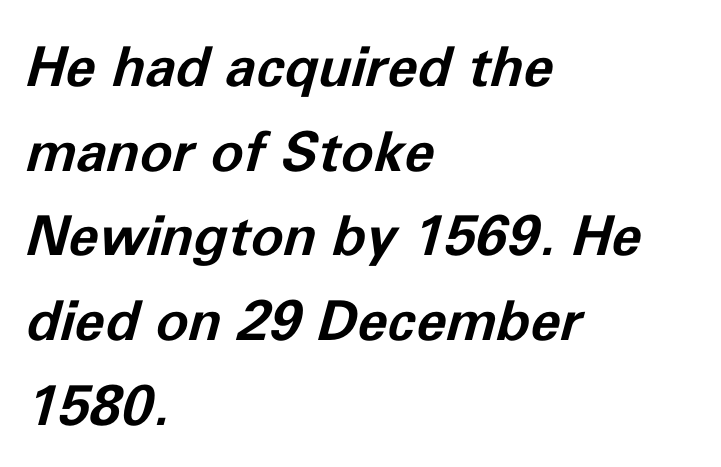
This sample is left-justified, so line endings fall wherever the words run out. Slant detected: the letters are inclined. Does the weight exceed regular? Yes, all the way to bold. This block has exactly the height ordinary leading produces. Clear beneath every line of the passage.
